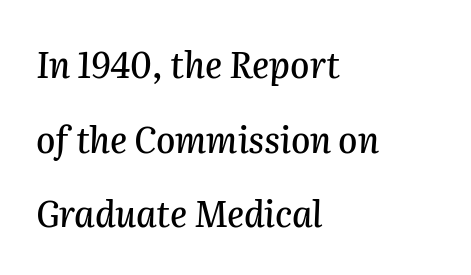
{"italic": "yes", "lean": "right", "slant_degrees": 2, "width": "normal", "stroke_contrast": "medium", "x_height": "medium", "monospaced": "no", "underline": "no", "align": "left", "line_spacing": "loose", "line_spacing_ratio": 2.13, "letter_spacing": "normal", "letter_spacing_em": 0.0, "glyph_px": 35}
